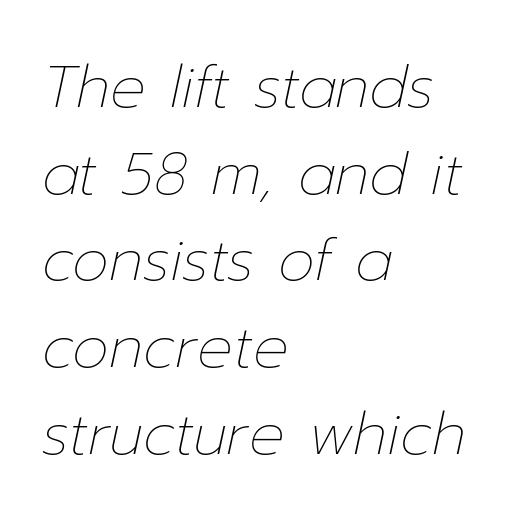
{"italic": "yes", "lean": "right", "slant_degrees": 12, "bold": "no", "weight": "thin", "width": "normal", "stroke_contrast": "low", "x_height": "medium", "monospaced": "no", "underline": "no", "align": "left", "line_spacing": "normal", "line_spacing_ratio": 1.47, "letter_spacing": "normal", "letter_spacing_em": 0.0, "glyph_px": 59}
